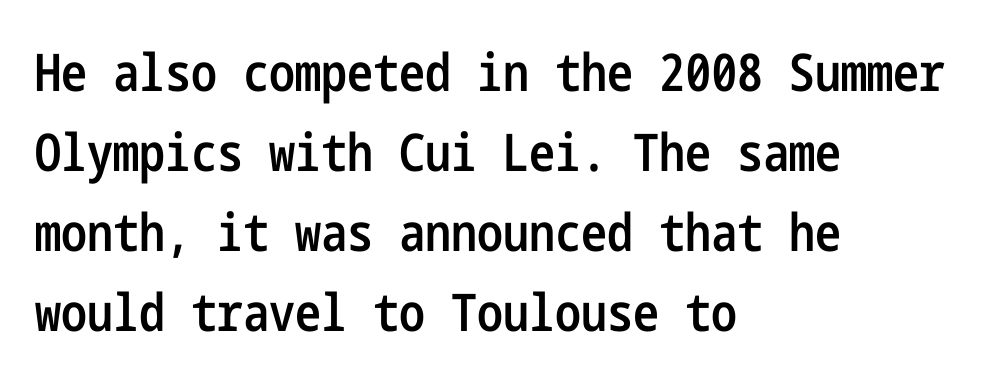
This sample uses plain, unmodified letter spacing. Horizontally, the lines are justified to the leading edge only. This is moderately heavy type, rendered in semibold. This is the regular roman posture of the typeface.
